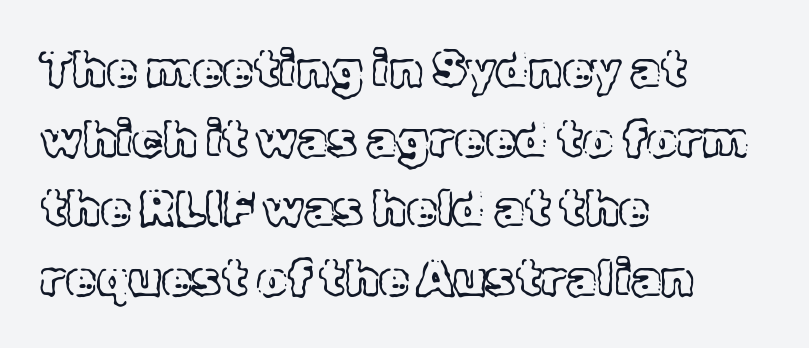
The image shows 49 px text type, upright; set left-aligned, normal line spacing (1.42x), normal letter spacing, not underlined; a medium x-height.
